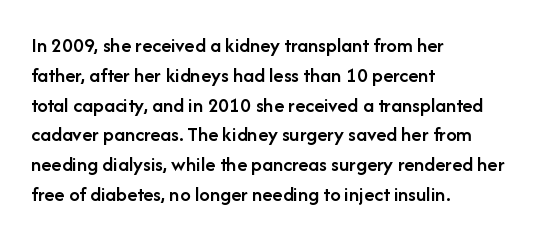
Q: Is the text bold? A: Semi-bold.
Q: Is the text italic (slanted)? A: No, it is upright.
Q: Is the text underlined? A: No.
Q: How is the paragraph aligned? A: Left-aligned.
Q: Is the spacing between letters normal or unusually wide? A: Normal.
Q: Is the spacing between lines tight, normal or loose? A: Normal.
